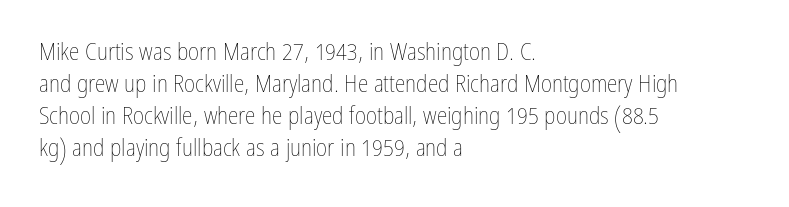
A bare baseline throughout the passage. Does the lettering tilt? It doesn't — this is upright. Leftover space on each line is placed entirely after the last word. Regarding leading, the lines here are spaced in the standard way. Inter-character spacing is left at the font's built-in metrics. Compared with a typical body face, this is equally light or lighter still.
